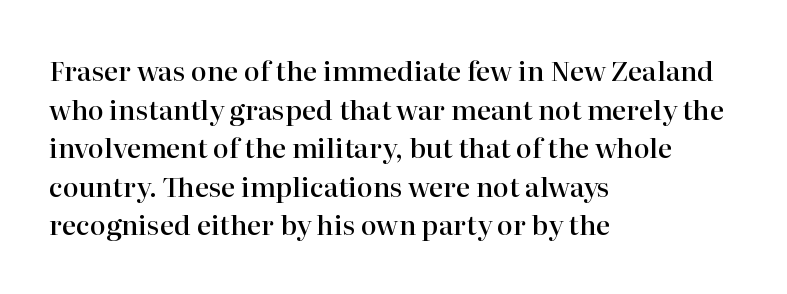
The rendering anchors every line to the left-hand side. The letters stand straight up with perfectly vertical stems. Baseline-to-baseline distance is the conventional proportion of letter height. The glyphs have the mass of a demibold cut, below bold.
